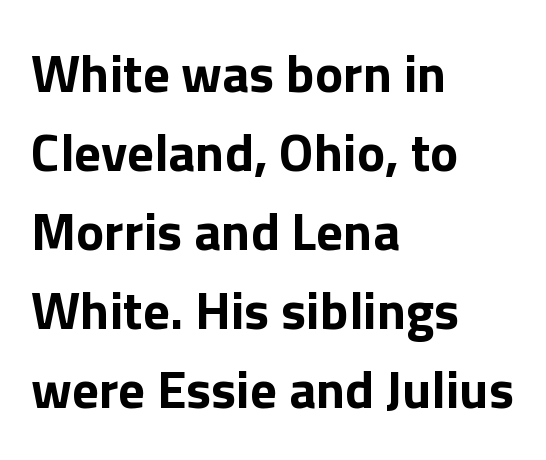
This is the regular roman posture of the typeface. Spacing between characters is what you'd get straight out of the box. The zone under the glyphs is completely vacant. Vertically, the passage feels balanced, rows spaced as you'd expect. As a designer I'd log this as weight 700, bold.
